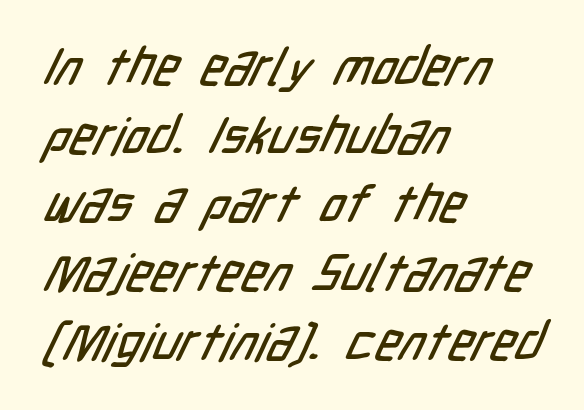
Lines of text with bare space underneath. In terms of leading, this rendering sits right in the middle. Is the letter spacing exaggerated? No — it looks like the ordinary default. The face used here is a sans, in the tradition of grotesques and geometrics. The lines are quadded left. Character widths vary here, with narrow letters taking less room than wide ones.
